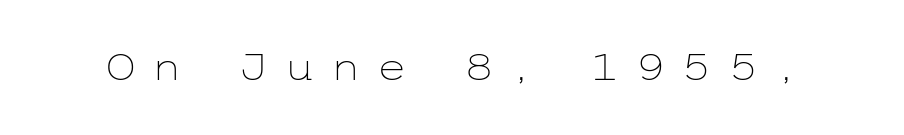
The image shows 36 px light, wide sans-serif type, upright; set unusually wide letter spacing (+0.41 em), not underlined; low stroke contrast and a medium x-height.
